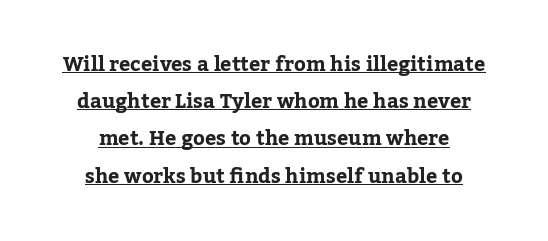
{"italic": "no", "underline": "yes", "align": "center", "line_spacing_ratio": 1.86, "letter_spacing": "normal", "letter_spacing_em": 0.0, "glyph_px": 20}
